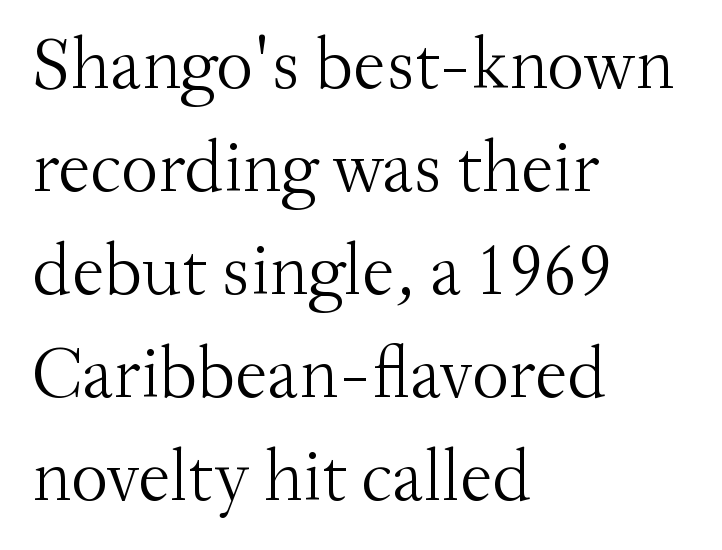
Q: Is the text bold? A: No.
Q: Is the text italic (slanted)? A: No, it is upright.
Q: Is the typeface a serif or a sans-serif typeface? A: Serif.
Q: Is the text underlined? A: No.
Q: How is the paragraph aligned? A: Left-aligned.
Q: Is the spacing between letters normal or unusually wide? A: Normal.
Q: Is the spacing between lines tight, normal or loose? A: Normal.
Q: Width (condensed, normal, or wide)? A: Normal.
Q: Stroke contrast? A: Medium.
Q: x-height? A: Small.
Q: Monospaced? A: No.
